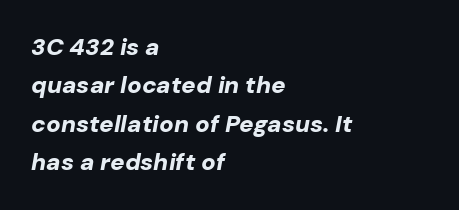
{"italic": "yes", "lean": "right", "slant_degrees": 10, "bold": "yes", "underline": "no", "align": "left", "line_spacing": "normal", "line_spacing_ratio": 1.6, "letter_spacing": "normal", "letter_spacing_em": 0.0, "glyph_px": 24}
